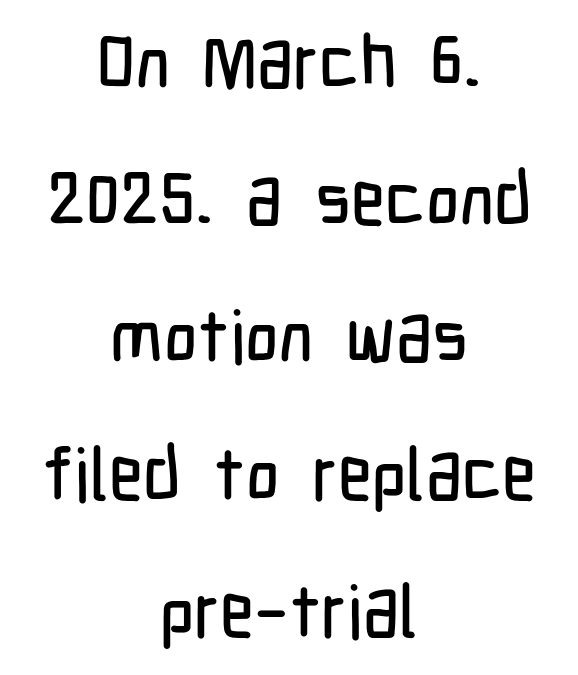
The image shows 73 px condensed sans-serif type, upright; set centered, line spacing 1.88x, normal letter spacing, not underlined; low stroke contrast and a medium x-height.
